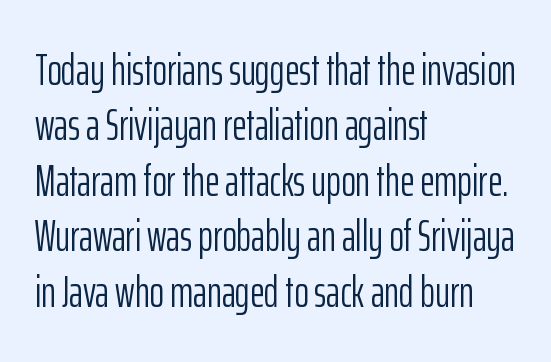
Q: Is the text bold? A: No.
Q: Is the text italic (slanted)? A: No, it is upright.
Q: Is the typeface a serif or a sans-serif typeface? A: Sans-serif.
Q: Is the text underlined? A: No.
Q: How is the paragraph aligned? A: Left-aligned.
Q: Is the spacing between letters normal or unusually wide? A: Normal.
Q: Is the spacing between lines tight, normal or loose? A: Normal.
Q: Width (condensed, normal, or wide)? A: Condensed.
Q: Stroke contrast? A: Low.
Q: x-height? A: Medium.
Q: Monospaced? A: No.
